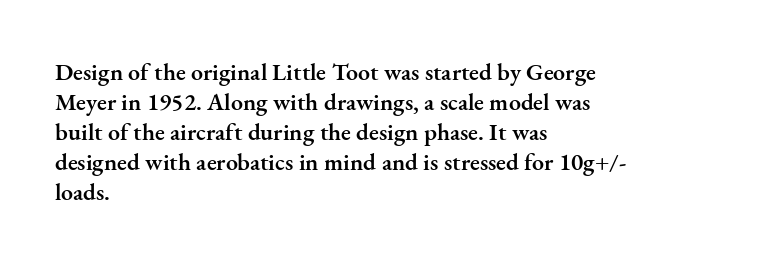
Unmarked baselines from the first word to the last. The leading is moderate, giving the passage an even texture. A bit beefed up — I'd call it semibold rather than bold. Horizontal alignment here is leftward, the default for most running prose. Style check: upright. Honestly, the letter spacing is just normal — you wouldn't notice it.
